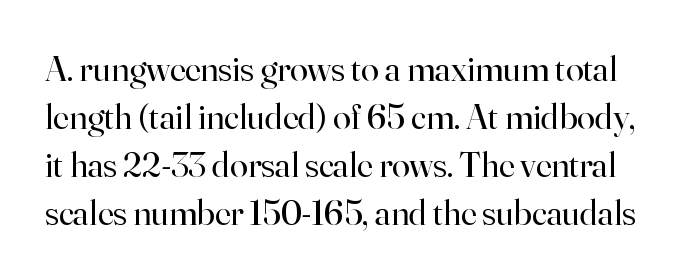
{"serif": "yes", "italic": "no", "bold": "no", "weight": "regular", "width": "normal", "stroke_contrast": "high", "x_height": "small", "monospaced": "no", "underline": "no", "line_spacing": "normal", "line_spacing_ratio": 1.33, "letter_spacing": "normal", "letter_spacing_em": 0.0, "glyph_px": 36}
